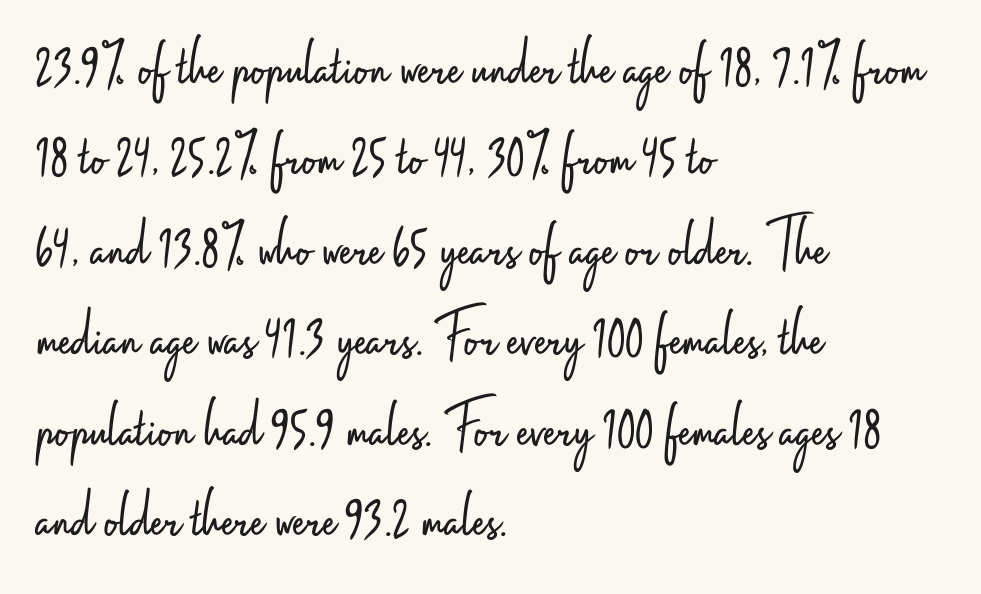
The image shows 69 px light, condensed sans-serif type; set left-aligned, normal line spacing (1.31x), normal letter spacing, not underlined; low stroke contrast and a small x-height.
